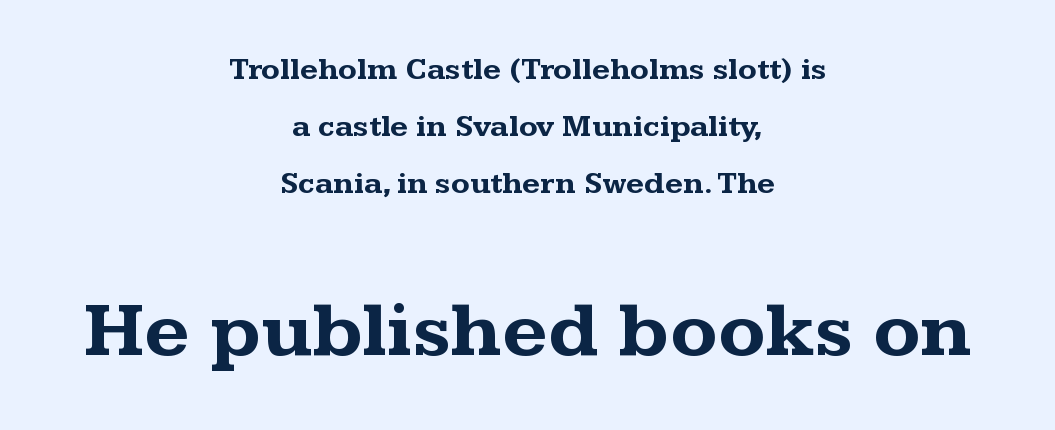
Q: Is the text bold? A: Yes.
Q: Is the text italic (slanted)? A: No, it is upright.
Q: Is the typeface a serif or a sans-serif typeface? A: Serif.
Q: Is the text underlined? A: No.
Q: How is the paragraph aligned? A: Centered.
Q: Is the spacing between letters normal or unusually wide? A: Normal.
Q: Which block of text is set in a larger size, the first (top) or the second (bottom)? A: The second (bottom) one.
Q: Width (condensed, normal, or wide)? A: Wide.
Q: Stroke contrast? A: Medium.
Q: x-height? A: Medium.
Q: Monospaced? A: No.
